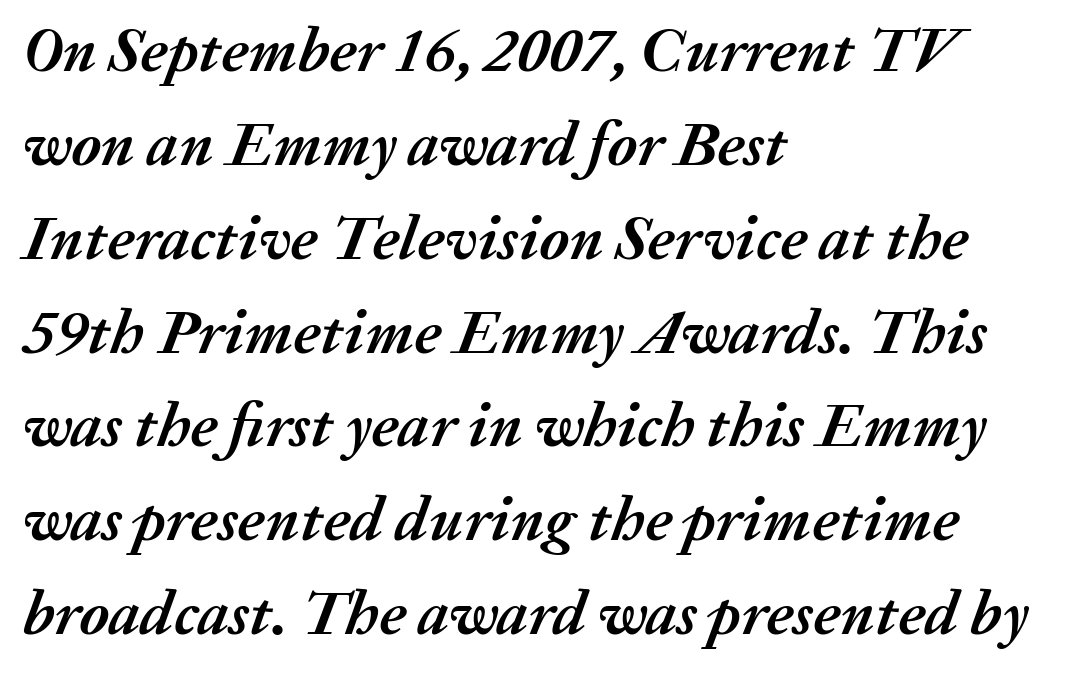
Its strokes are broad and dark, the hallmark of bold type. Compared with typical paragraphs, the rows here are spaced about the same. Each row of text sits above clean, open space. Characters follow at the spacing the type designer built in. The font's italic variant was chosen for this text.
